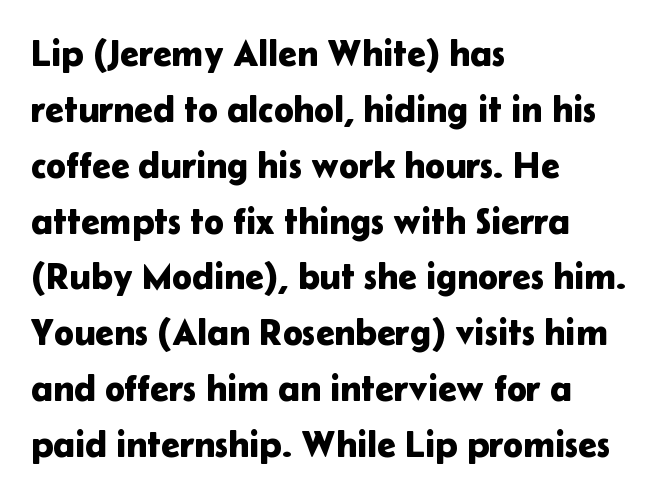
Typographically, this falls in the sans-serif category. Typeset ragged right — the left edge is the straight one. Do the characters align in a grid? No, the font is proportional. In terms of leading, this rendering sits right in the middle. The lettering holds an erect, upright posture throughout. Check under the words: just untouched page.
